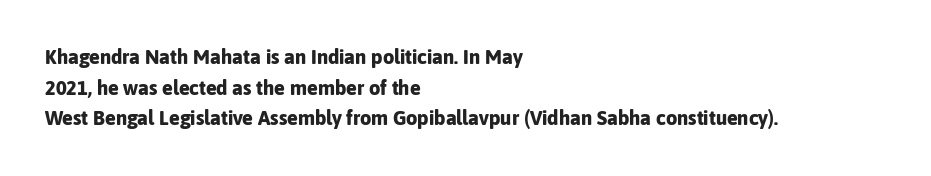
Underlining? Definitely not there. The paragraph has a hard left edge and a soft right edge. A typesetter would mark this as roman, not italic. What weight is shown? A full bold with thick strokes.
